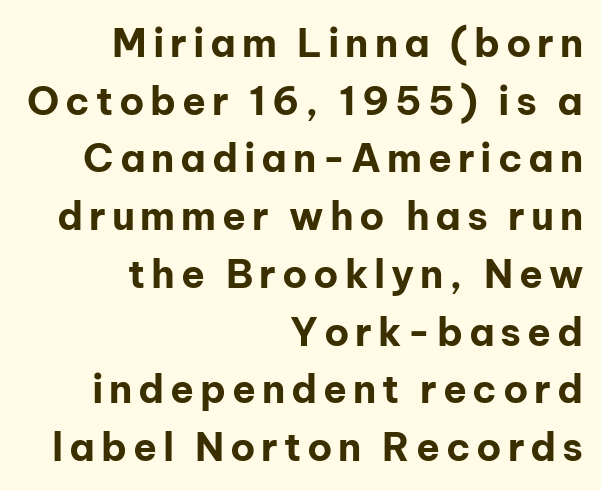
Descenders hang freely into open space. The paragraph shown leans on its right margin. No feet cap the strokes, marking this as sans-serif type. Vertically, the passage feels balanced, rows spaced as you'd expect. Do the characters align in a grid? No, the font is proportional. You'd pick this weight for a headline — it's a proper bold.
